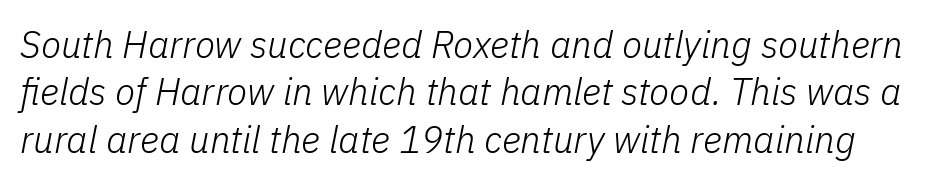
The image shows 37 px light type, italic (leaning right); set normal line spacing (1.28x), normal letter spacing, not underlined; low stroke contrast and a medium x-height.
